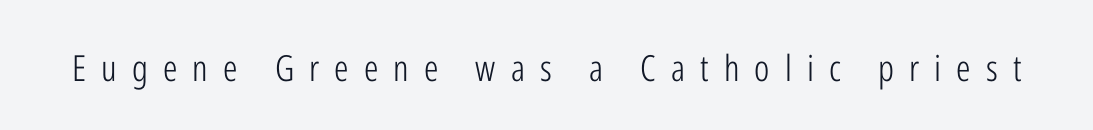
{"serif": "no", "italic": "no", "bold": "no", "weight": "light", "width": "condensed", "stroke_contrast": "low", "x_height": "medium", "monospaced": "no", "underline": "no", "letter_spacing": "wide", "letter_spacing_em": 0.42, "glyph_px": 36}
